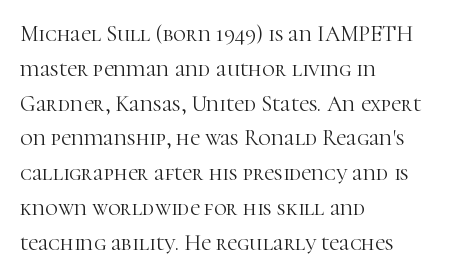
Q: Is the text bold? A: No.
Q: Is the text italic (slanted)? A: No, it is upright.
Q: Is the text underlined? A: No.
Q: How is the paragraph aligned? A: Left-aligned.
Q: Is the spacing between letters normal or unusually wide? A: Normal.
Q: Is the spacing between lines tight, normal or loose? A: Normal.
